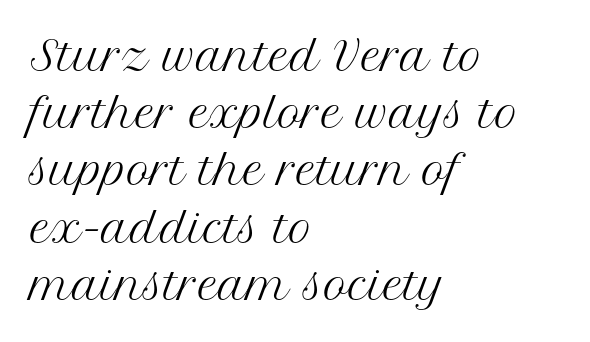
Q: Is the text bold? A: No.
Q: Is the text italic (slanted)? A: Yes.
Q: Is the typeface a serif or a sans-serif typeface? A: Serif.
Q: Is the text underlined? A: No.
Q: How is the paragraph aligned? A: Left-aligned.
Q: Is the spacing between letters normal or unusually wide? A: Normal.
Q: Is the spacing between lines tight, normal or loose? A: Normal.
Q: Width (condensed, normal, or wide)? A: Normal.
Q: Stroke contrast? A: Medium.
Q: x-height? A: Medium.
Q: Monospaced? A: No.
